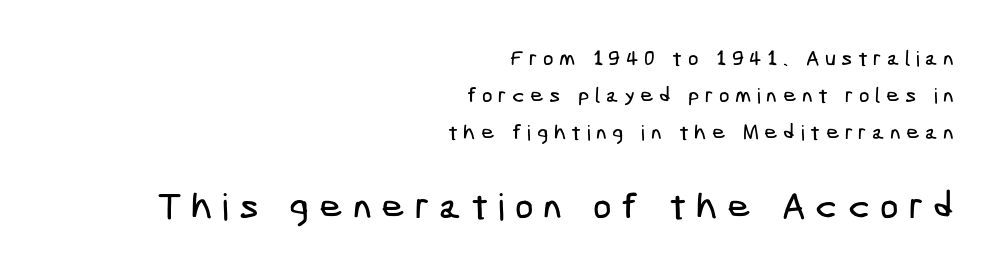
Q: Is the typeface a serif or a sans-serif typeface? A: Sans-serif.
Q: Is the text underlined? A: No.
Q: How is the paragraph aligned? A: Right-aligned.
Q: Is the spacing between letters normal or unusually wide? A: Unusually wide.
Q: Which block of text is set in a larger size, the first (top) or the second (bottom)? A: The second (bottom) one.
Q: Width (condensed, normal, or wide)? A: Condensed.
Q: Stroke contrast? A: Low.
Q: x-height? A: Medium.
